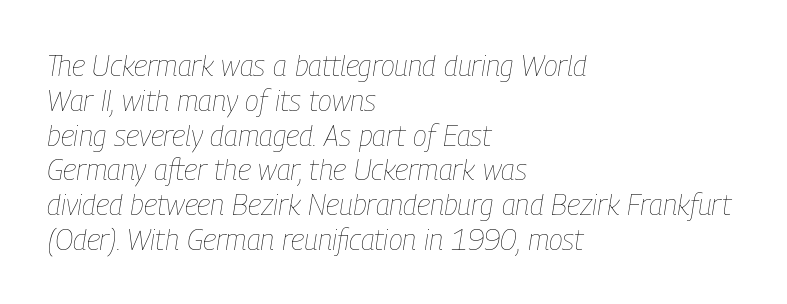
{"italic": "yes", "lean": "right", "slant_degrees": 9, "bold": "no", "weight": "thin", "width": "condensed", "stroke_contrast": "low", "x_height": "medium", "monospaced": "no", "underline": "no", "align": "left", "line_spacing_ratio": 1.2, "letter_spacing": "normal", "letter_spacing_em": 0.0, "glyph_px": 29}
